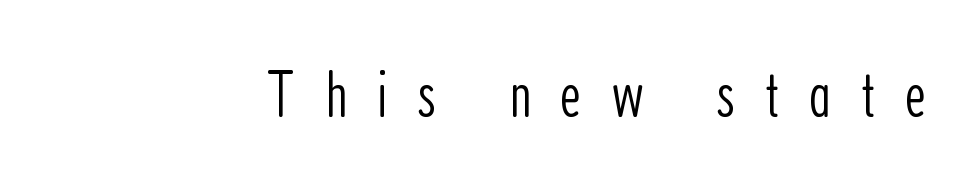
The image shows 66 px light, condensed sans-serif type, upright; set unusually wide letter spacing (+0.44 em), not underlined; low stroke contrast and a medium x-height.
